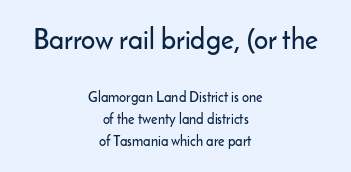
{"serif": "no", "italic": "no", "width": "normal", "stroke_contrast": "low", "x_height": "small", "monospaced": "no", "underline": "no", "align": "center", "line_spacing": "normal", "line_spacing_ratio": 1.59, "letter_spacing": "normal", "letter_spacing_em": 0.0, "larger_block": "first", "size_ratio": 2.0, "glyph_px": 28}
